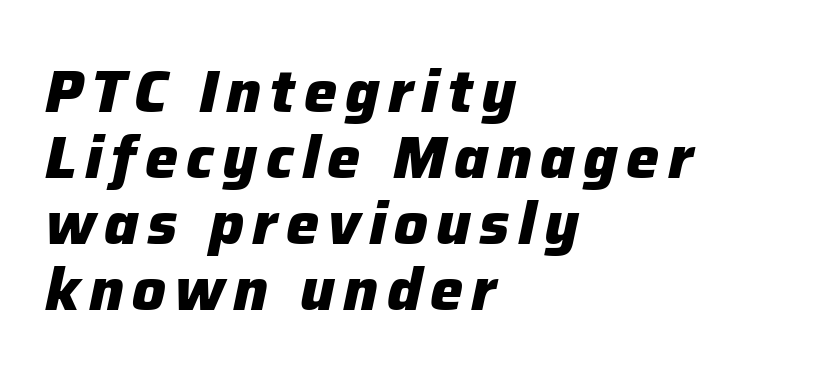
{"italic": "yes", "lean": "right", "slant_degrees": 12, "bold": "yes", "weight": "heavy", "width": "normal", "stroke_contrast": "low", "x_height": "medium", "monospaced": "no", "underline": "no", "align": "left", "line_spacing": "tight", "line_spacing_ratio": 1.12, "glyph_px": 59}
